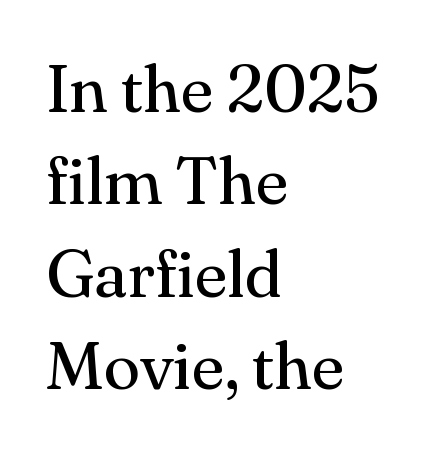
Q: Is the text bold? A: No.
Q: Is the text italic (slanted)? A: No, it is upright.
Q: Is the typeface a serif or a sans-serif typeface? A: Serif.
Q: Is the text underlined? A: No.
Q: How is the paragraph aligned? A: Left-aligned.
Q: Is the spacing between letters normal or unusually wide? A: Normal.
Q: Is the spacing between lines tight, normal or loose? A: Normal.
Q: Width (condensed, normal, or wide)? A: Normal.
Q: Stroke contrast? A: Medium.
Q: x-height? A: Small.
Q: Monospaced? A: No.
